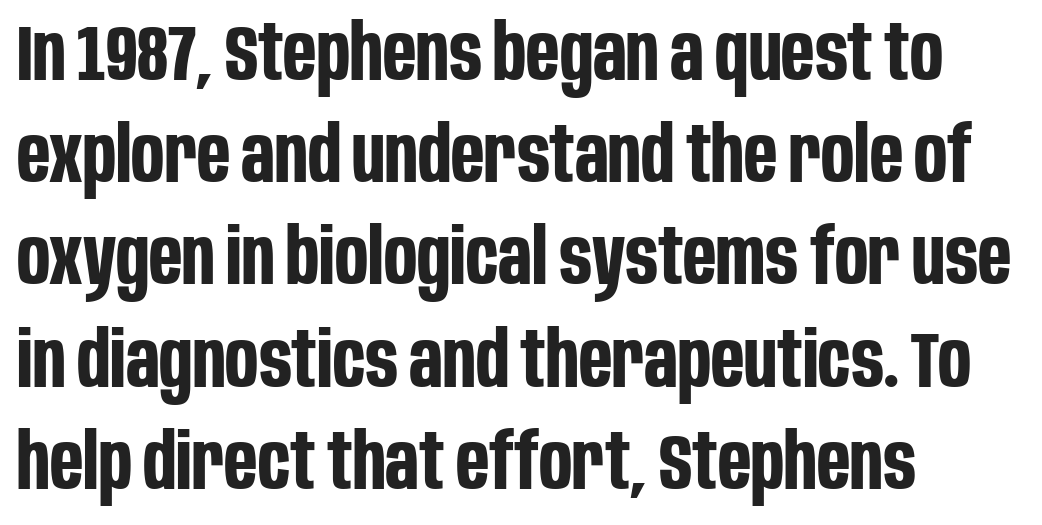
The image shows 78 px bold, condensed sans-serif type, upright; set left-aligned, normal line spacing (1.31x), normal letter spacing, not underlined; low stroke contrast and a large x-height.
